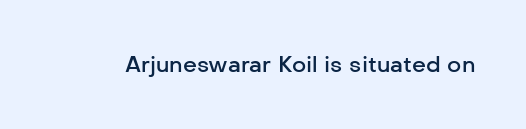
Q: Is the text bold? A: Semi-bold.
Q: Is the text italic (slanted)? A: No, it is upright.
Q: Is the text underlined? A: No.
Q: Is the spacing between letters normal or unusually wide? A: Normal.
